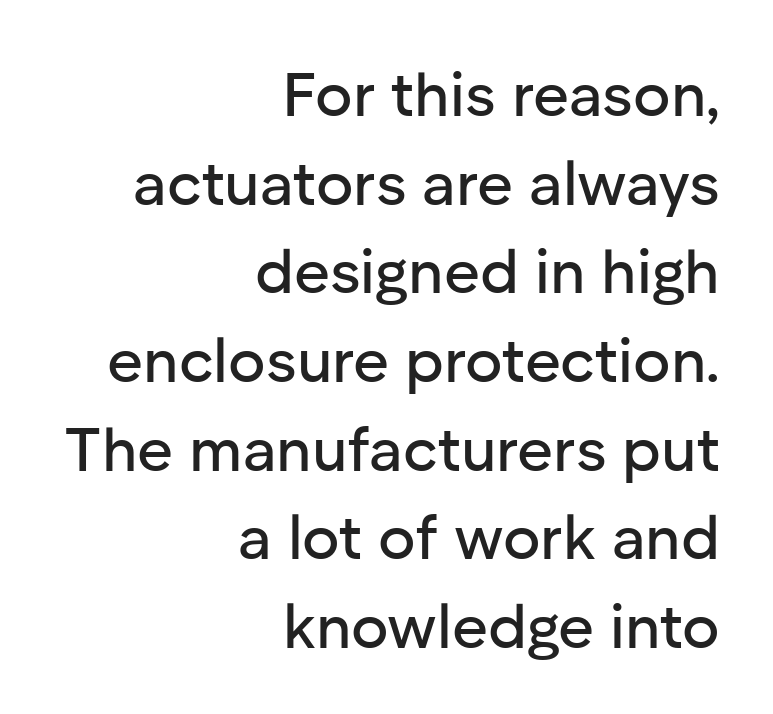
{"serif": "no", "italic": "no", "width": "normal", "stroke_contrast": "low", "x_height": "medium", "monospaced": "no", "underline": "no", "align": "right", "line_spacing": "normal", "line_spacing_ratio": 1.43, "letter_spacing": "normal", "letter_spacing_em": 0.0, "glyph_px": 62}
